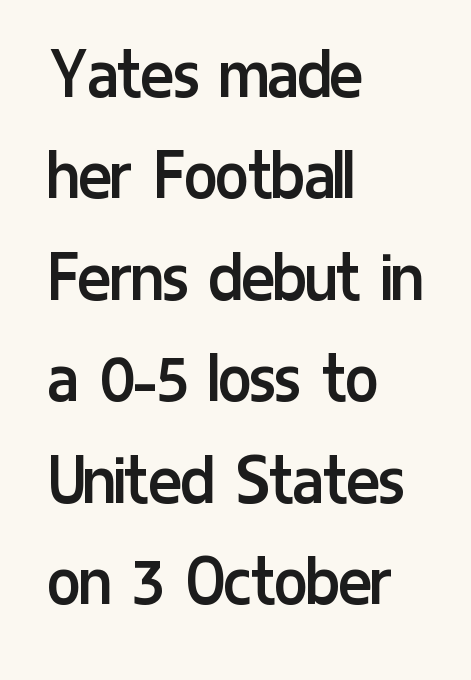
The rendering uses natural spacing where letterforms have individual widths. Tall strokes in this sample are plumb rather than angled. These lines are composed in type without serifs. Caption: face not bold, strokes unweighted.
